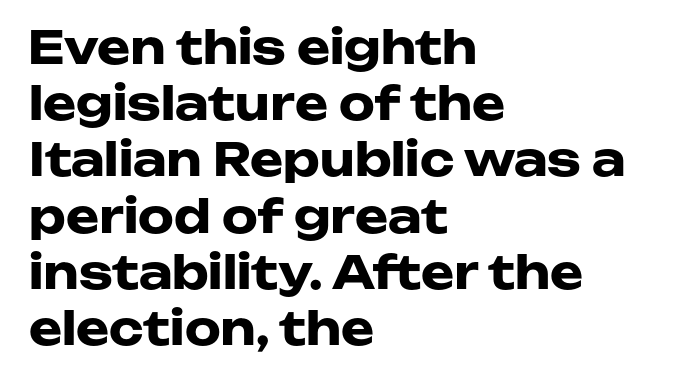
{"serif": "no", "italic": "no", "bold": "yes", "weight": "heavy", "width": "wide", "stroke_contrast": "low", "x_height": "medium", "monospaced": "no", "underline": "no", "align": "left", "line_spacing": "normal", "line_spacing_ratio": 1.25, "letter_spacing": "normal", "letter_spacing_em": 0.0, "glyph_px": 45}
